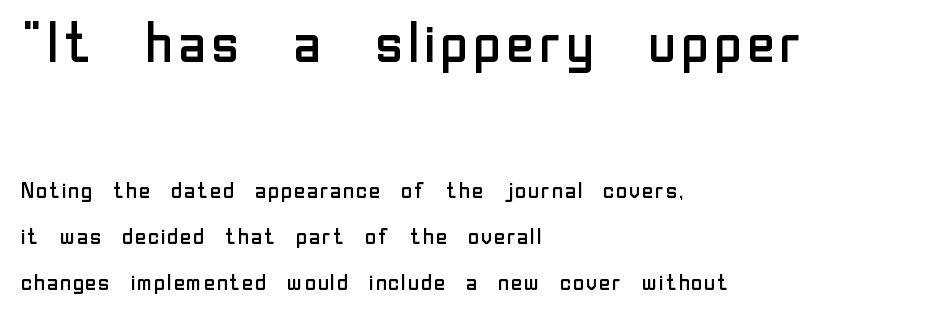
{"serif": "no", "italic": "no", "bold": "no", "weight": "regular", "width": "normal", "stroke_contrast": "low", "x_height": "medium", "monospaced": "no", "underline": "no", "align": "left", "line_spacing": "loose", "line_spacing_ratio": 2.08, "letter_spacing": "normal", "letter_spacing_em": 0.0, "larger_block": "first", "size_ratio": 2.55, "glyph_px": 56}
